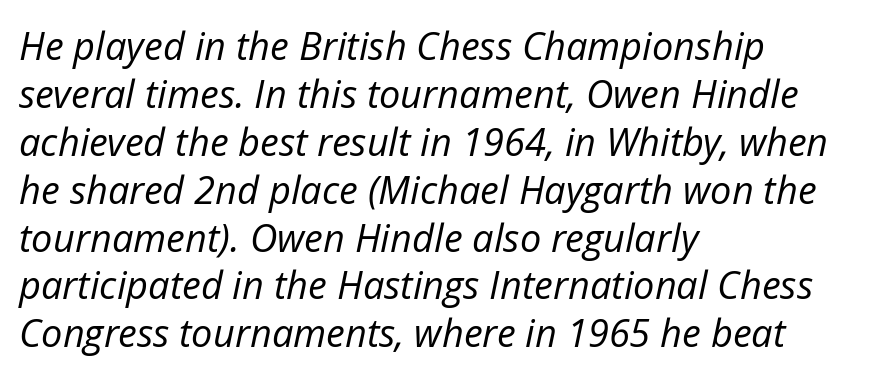
The image shows 38 px regular-weight type, italic (leaning right); set left-aligned, normal line spacing (1.26x), normal letter spacing, not underlined; low stroke contrast and a medium x-height.
